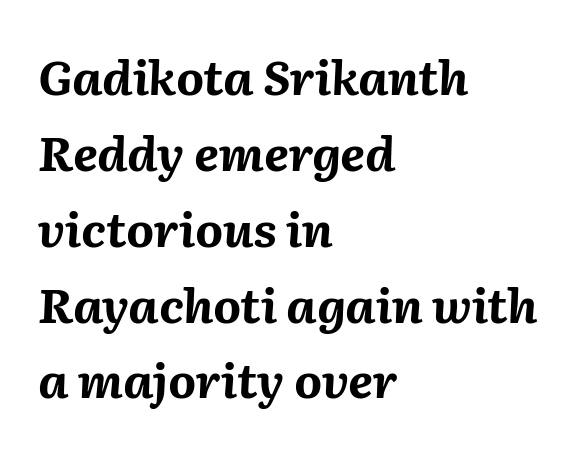
Proportional: the letters do not fall into vertical columns. Alignment: flush left. A typesetter would call this zero additional tracking. Emphasis by weight is at full strength: bold. The space directly below the letters is spotless.
